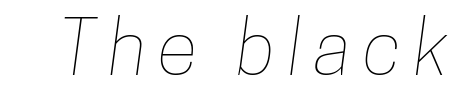
The space beneath each line is pristine and unruled. You could not count columns in this text — the font is proportionally spaced.
